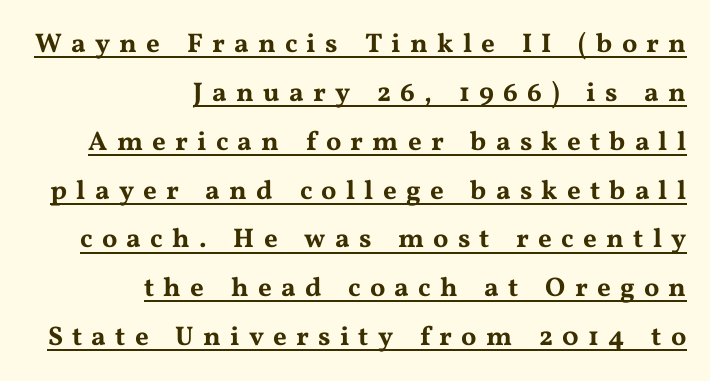
{"italic": "no", "underline": "yes", "align": "right", "line_spacing_ratio": 1.81, "letter_spacing": "wide", "letter_spacing_em": 0.34, "glyph_px": 27}
